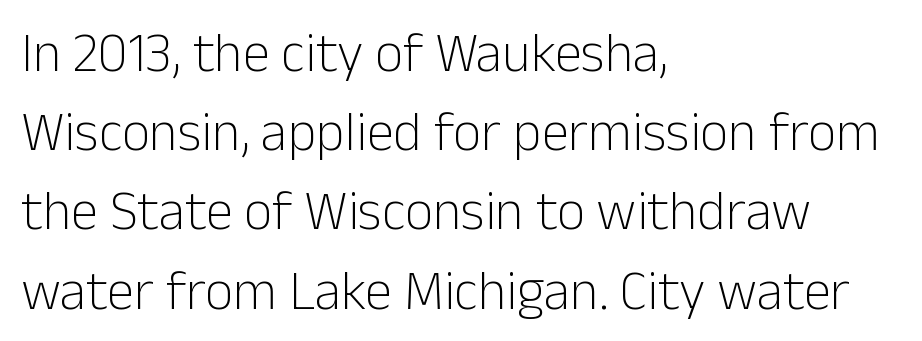
Q: Is the text bold? A: No.
Q: Is the text italic (slanted)? A: No, it is upright.
Q: Is the typeface a serif or a sans-serif typeface? A: Sans-serif.
Q: Is the text underlined? A: No.
Q: How is the paragraph aligned? A: Left-aligned.
Q: Is the spacing between letters normal or unusually wide? A: Normal.
Q: Is the spacing between lines tight, normal or loose? A: Normal.
Q: Width (condensed, normal, or wide)? A: Normal.
Q: Stroke contrast? A: Low.
Q: x-height? A: Medium.
Q: Monospaced? A: No.
